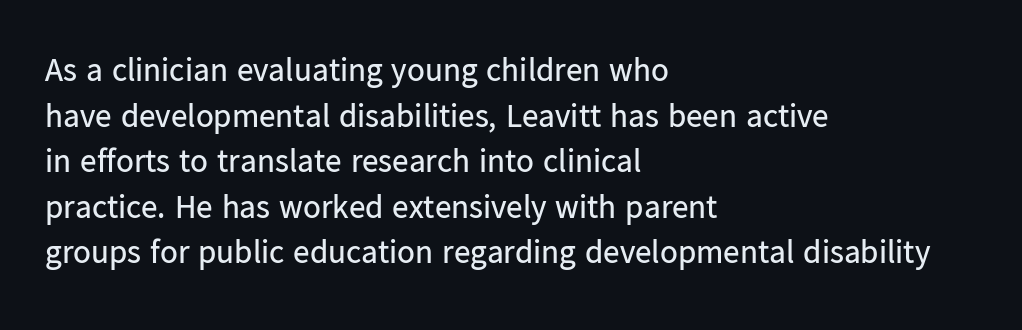
The image shows 33 px regular-weight sans-serif type, upright; set left-aligned, normal line spacing (1.38x), normal letter spacing, not underlined; low stroke contrast and a medium x-height.
